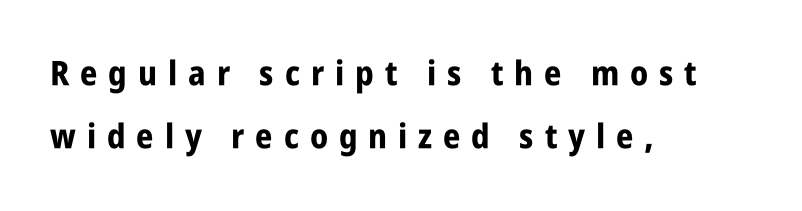
Here the designer chose a conventional face with non-uniform glyph widths. Every character sits straight up, as roman type does. A typesetter would label this face a sans. Casual observation: everything's shoved over to the left.
